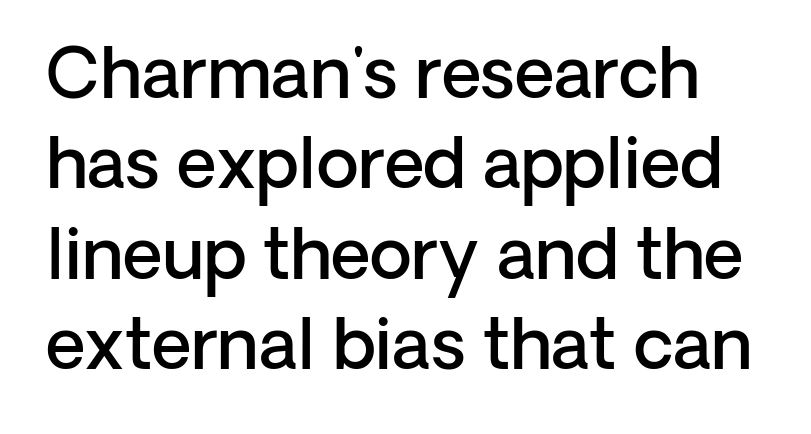
The image shows 69 px semibold sans-serif type, upright; set normal line spacing (1.31x), normal letter spacing, not underlined; low stroke contrast and a medium x-height.
